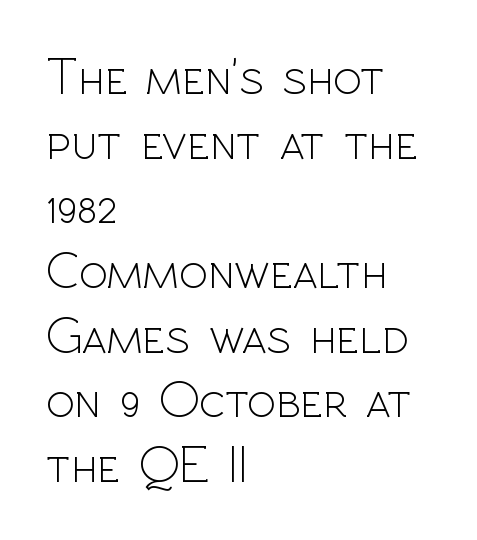
The image shows 53 px light sans-serif type, upright; set left-aligned, line spacing 1.22x, normal letter spacing, not underlined; a medium x-height.
